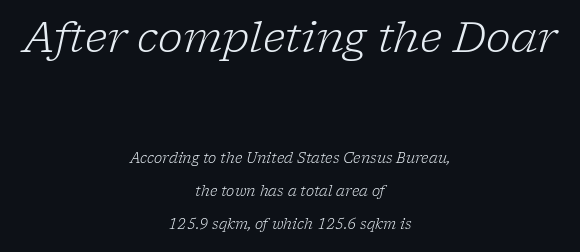
{"serif": "yes", "italic": "yes", "lean": "right", "slant_degrees": 17, "bold": "no", "weight": "light", "width": "normal", "stroke_contrast": "low", "x_height": "medium", "monospaced": "no", "underline": "no", "align": "center", "line_spacing": "loose", "line_spacing_ratio": 2.36, "letter_spacing": "normal", "letter_spacing_em": 0.0, "larger_block": "first", "size_ratio": 3.0, "glyph_px": 42}
